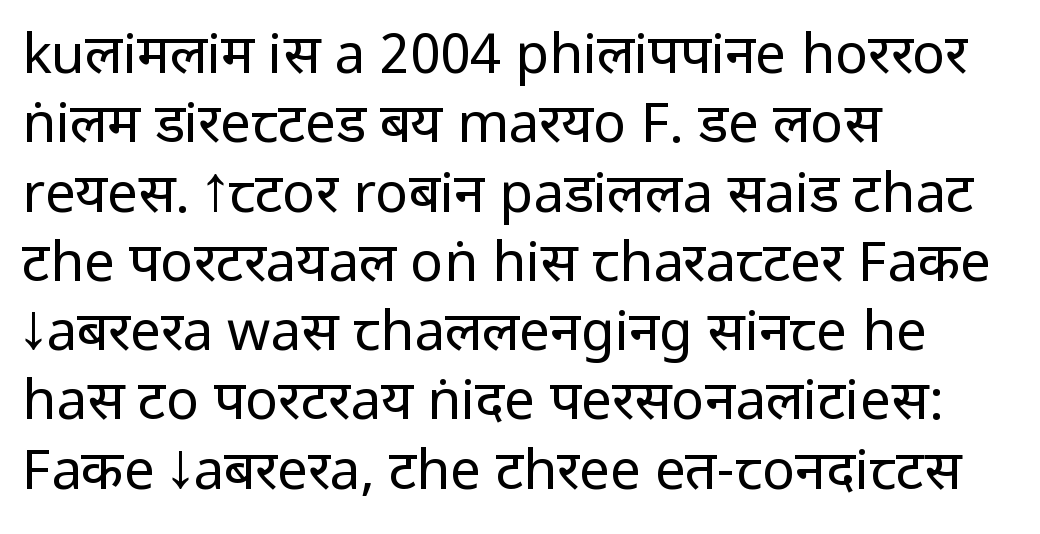
The face used here is proportionally spaced, like ordinary book or web type. Between one letter and the next there's only the usual sliver of space. The rendering anchors every line to the left-hand side. The passage shown stacks its lines at a standard gap. Type without underlining.
